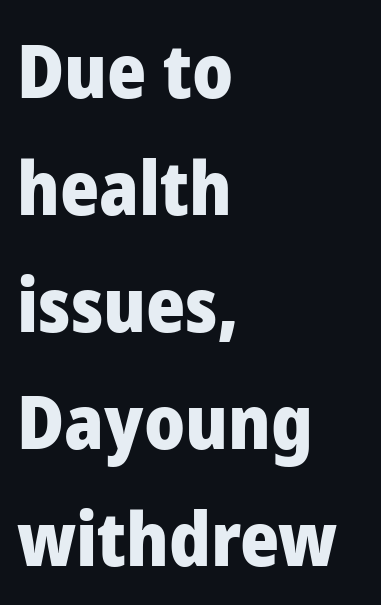
The image shows 75 px heavy sans-serif type, upright; set left-aligned, normal line spacing (1.56x), normal letter spacing, not underlined; low stroke contrast and a medium x-height.
